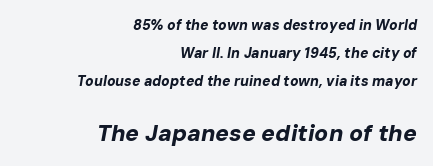
The image shows 23 px bold type, italic (leaning right); set right-aligned, loose line spacing (2.0x), normal letter spacing, not underlined; the second (bottom) block is 1.64x larger.
